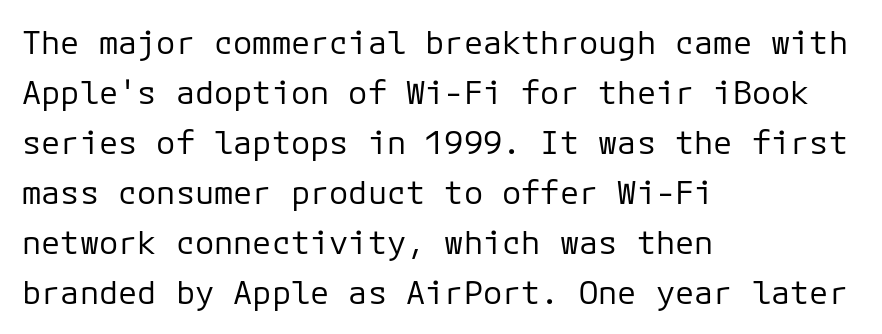
{"serif": "no", "italic": "no", "bold": "no", "weight": "regular", "width": "normal", "stroke_contrast": "low", "x_height": "medium", "underline": "no", "align": "left", "line_spacing": "normal", "line_spacing_ratio": 1.56, "letter_spacing": "normal", "letter_spacing_em": 0.0, "glyph_px": 32}
